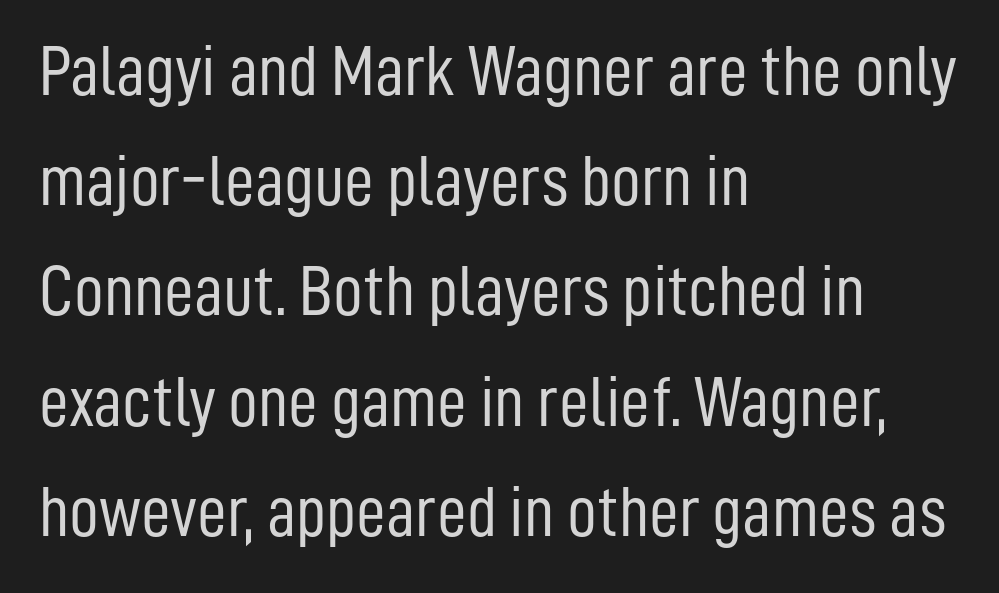
How would I describe the line gaps? Plain and ordinary. The glyphs in this specimen are sans serif. Each letter keeps its own natural width here, so spacing adapts to shape. Casual observation: everything's shoved over to the left. Tracking here is standard; glyphs follow each other at the usual distance. The glyphs are unaccompanied by any horizontal stroke below them.
